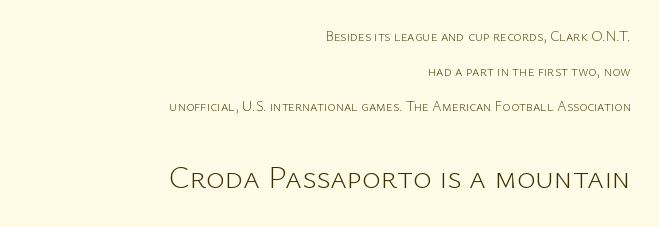
Descenders are the only things crossing below the line. Reading down the column, the eye jumps a long way to each next line. A sans-serif font was chosen for this passage. Proportional: the letters do not fall into vertical columns. The lettering stays uniformly vertical, giving the passage a roman look.
